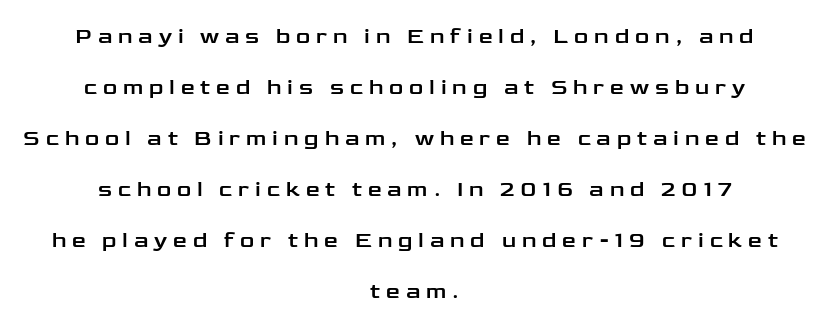
The image shows 22 px text type, upright; set centered, loose line spacing (2.32x), unusually wide letter spacing (+0.27 em), not underlined.
